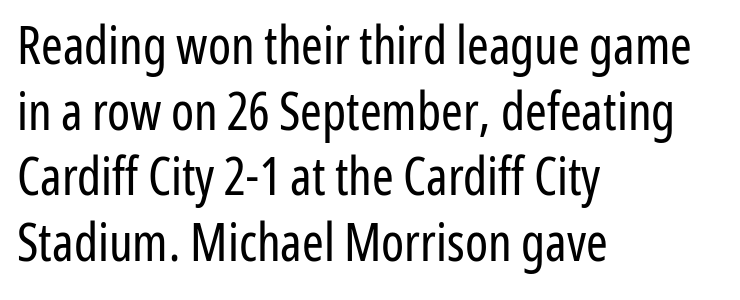
The image shows 52 px regular-weight, condensed sans-serif type, upright; set left-aligned, normal line spacing (1.26x), normal letter spacing, not underlined; low stroke contrast and a medium x-height.
